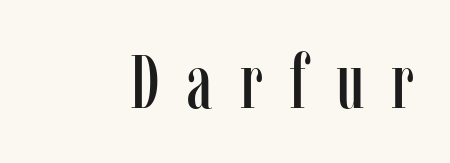
No word sits above an underline. Think of a printed novel: that variable character pitch is what you see here. Characters follow at a spacing far wider than the type designer built in. The passage shown is typeset with a serif family. You can tell it's not italic because the verticals are truly vertical.
